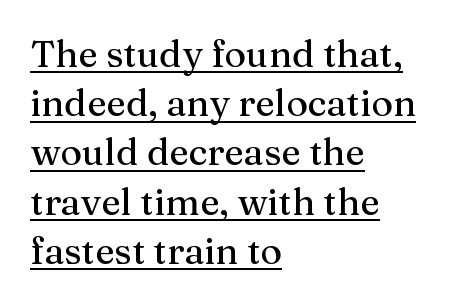
{"serif": "yes", "italic": "no", "width": "normal", "stroke_contrast": "medium", "x_height": "medium", "monospaced": "no", "underline": "yes", "align": "left", "line_spacing": "normal", "line_spacing_ratio": 1.33, "letter_spacing": "normal", "letter_spacing_em": 0.0, "glyph_px": 37}
